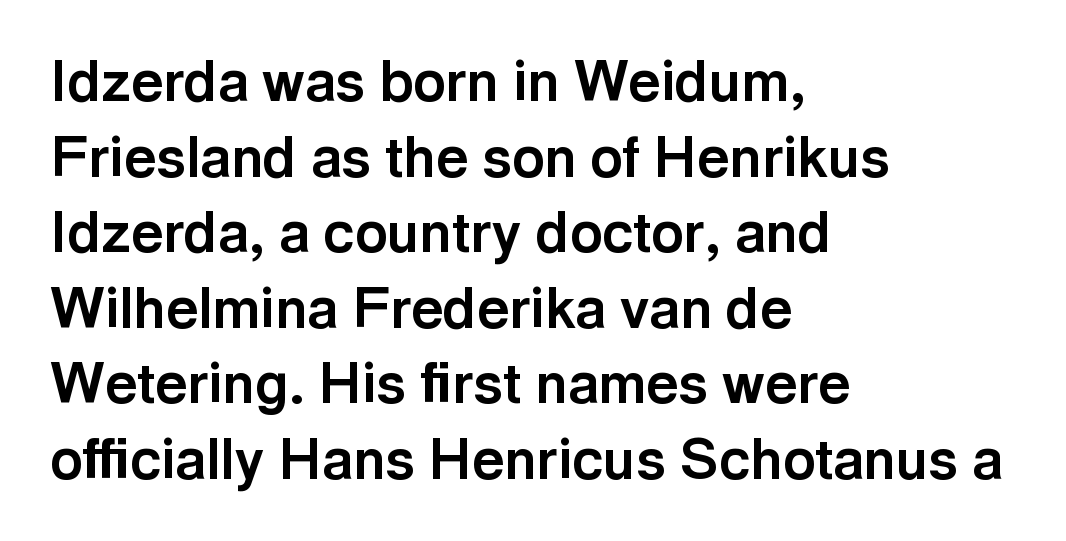
Q: Is the text bold? A: Yes.
Q: Is the text italic (slanted)? A: No, it is upright.
Q: Is the typeface a serif or a sans-serif typeface? A: Sans-serif.
Q: Is the text underlined? A: No.
Q: How is the paragraph aligned? A: Left-aligned.
Q: Is the spacing between letters normal or unusually wide? A: Normal.
Q: Is the spacing between lines tight, normal or loose? A: Normal.
Q: Width (condensed, normal, or wide)? A: Normal.
Q: x-height? A: Medium.
Q: Monospaced? A: No.
